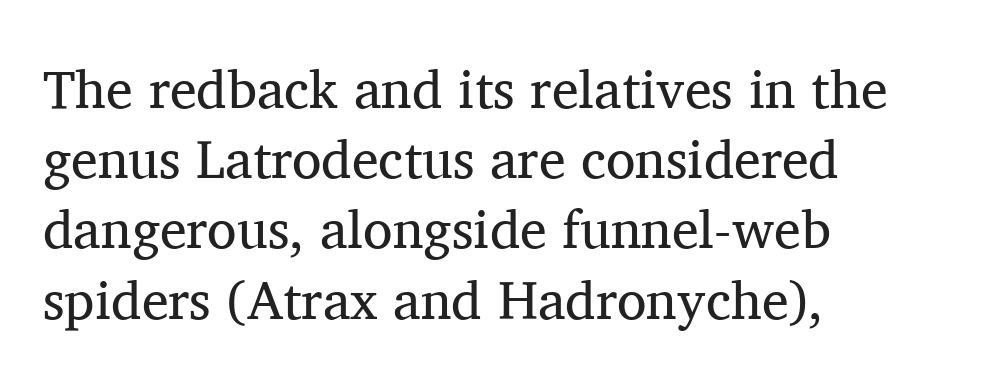
A quiet, ordinary-to-light weight characterises the typeface. Standard letterfit; no display-style spreading of the glyphs. Lines of text with bare space underneath. You can tell it's not italic because the verticals are truly vertical. Line starts are locked; line ends wander. The designer left line spacing at the default.
